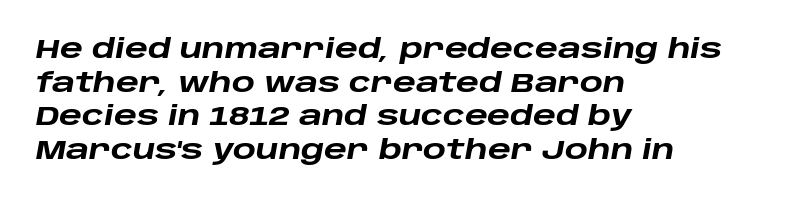
The image shows 27 px bold type, italic (leaning right); set left-aligned, normal line spacing (1.25x), normal letter spacing, not underlined.
